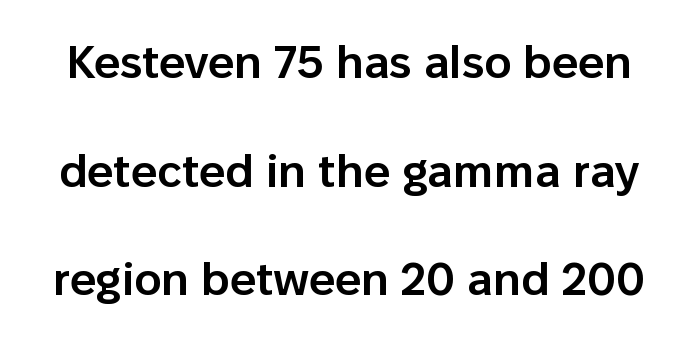
The image shows 46 px semibold sans-serif type, upright; set loose line spacing (2.36x), normal letter spacing, not underlined; low stroke contrast and a medium x-height.
